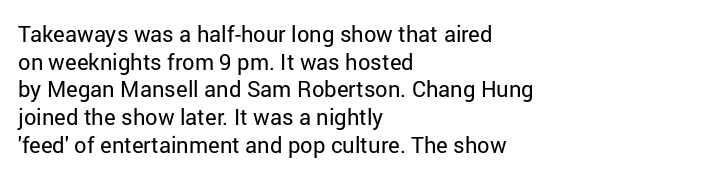
The typeface has the unassuming heft of standard copy or less. Vertical strokes here are truly vertical. A clean baseline with only descenders dipping below it. Default kerning and tracking; the words read as compact shapes.
